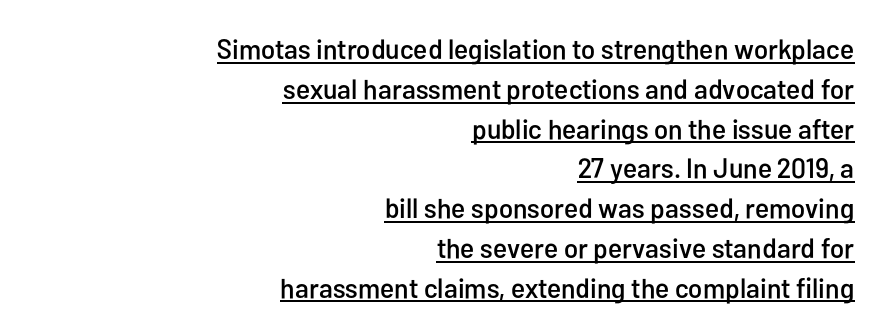
If you drew a ruler down the right edge, every line would touch it. Emphasis is given by a line drawn under the lettering. There is no visible air inserted between adjacent glyphs. This is the regular roman posture of the typeface. Students, observe: this is what conventionally led text looks like.
